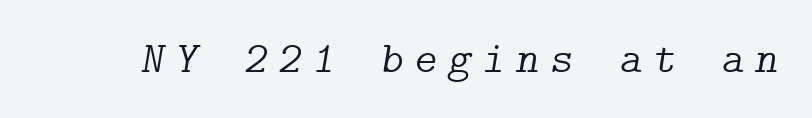
The image shows 44 px light serif type, italic (leaning right); set unusually wide letter spacing (+0.25 em), not underlined; low stroke contrast and a medium x-height.
